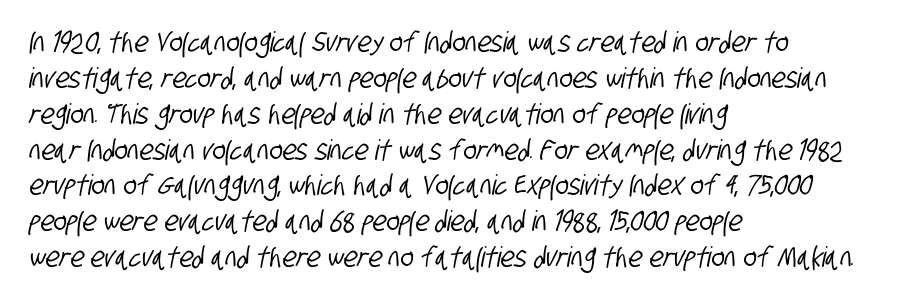
The image shows 28 px condensed sans-serif type; set left-aligned, normal line spacing (1.28x), normal letter spacing, not underlined; low stroke contrast and a large x-height.
